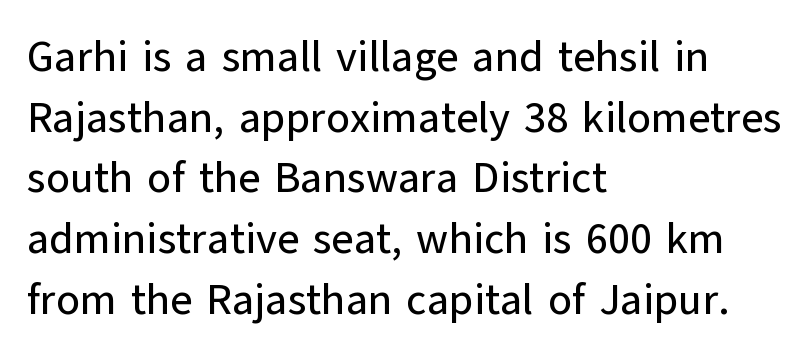
Looks like regular typesetting: each glyph gets only the width it needs. The specimen reads as upright at a glance. A sans-serif font was chosen for this passage. Teacher's note: observe the even left margin — that is flush-left alignment.
